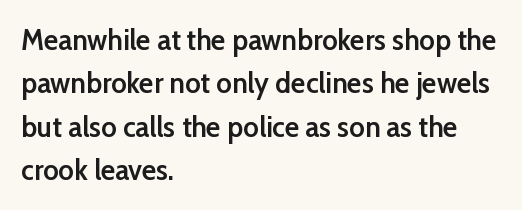
{"serif": "no", "italic": "no", "bold": "semi", "weight": "semibold", "width": "normal", "stroke_contrast": "low", "x_height": "medium", "monospaced": "no", "underline": "no", "align": "left", "line_spacing": "normal", "line_spacing_ratio": 1.45, "letter_spacing": "normal", "letter_spacing_em": 0.0, "glyph_px": 30}
